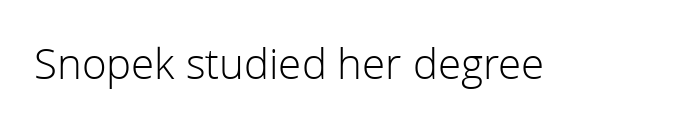
Descender tails drop into unmarked territory. The typeface chosen for these lines omits serifs. This is not heavy type; no bold has been used. Observe the ordinary spacing: letters are neighbours, not strangers. Tall strokes in this sample are plumb rather than angled.
